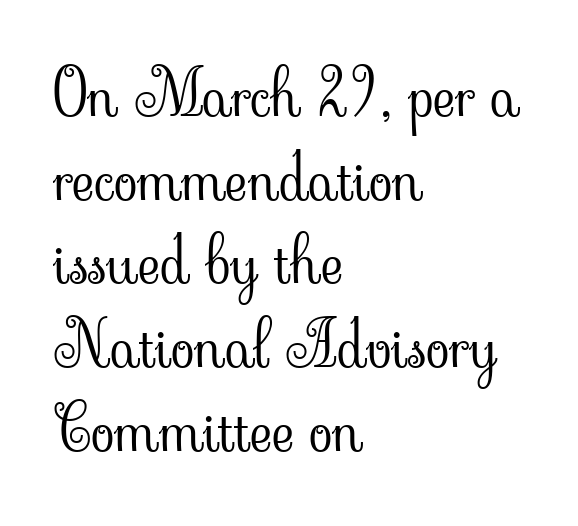
Q: Is the text bold? A: No.
Q: Is the text italic (slanted)? A: No, it is upright.
Q: Is the typeface a serif or a sans-serif typeface? A: Serif.
Q: Is the text underlined? A: No.
Q: How is the paragraph aligned? A: Left-aligned.
Q: Is the spacing between letters normal or unusually wide? A: Normal.
Q: Is the spacing between lines tight, normal or loose? A: Normal.
Q: Width (condensed, normal, or wide)? A: Normal.
Q: Stroke contrast? A: Low.
Q: x-height? A: Small.
Q: Monospaced? A: No.
